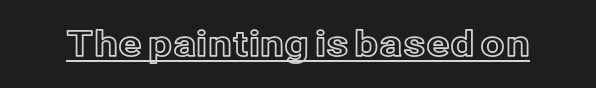
Every word sits above its own underline. A typesetter would mark this as roman, not italic. Proportional: the letters do not fall into vertical columns. Letter spacing: default.
